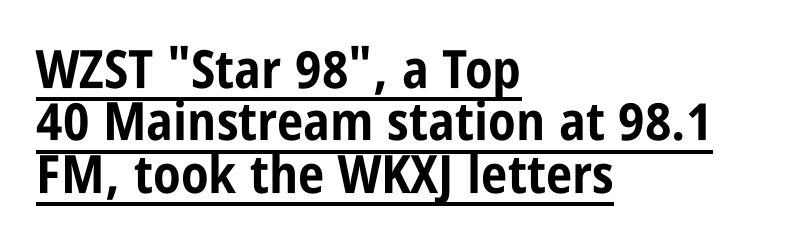
The image shows 53 px bold, condensed sans-serif type, upright; set left-aligned, tight line spacing (0.99x), normal letter spacing, underlined; low stroke contrast and a large x-height.
